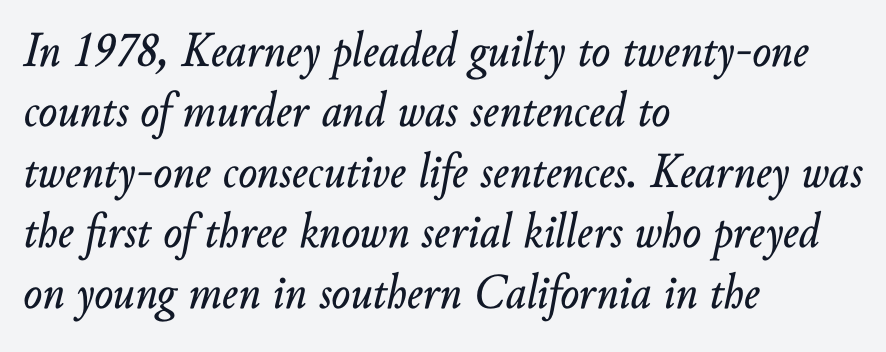
In terms of posture, this sample is oblique. Is the letter spacing exaggerated? No — it looks like the ordinary default. This rendering uses left alignment, leaving the right contour irregular. The face used here is proportionally spaced, like ordinary book or web type.
